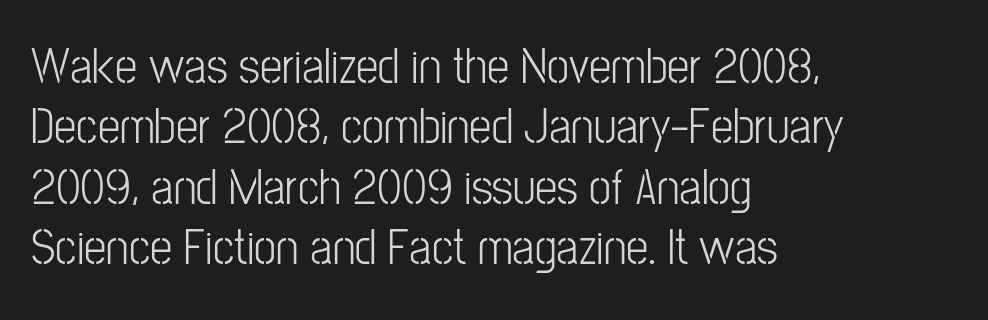
The image shows 50 px light, condensed sans-serif type, upright; set left-aligned, line spacing 1.21x, normal letter spacing, not underlined; low stroke contrast and a medium x-height.
